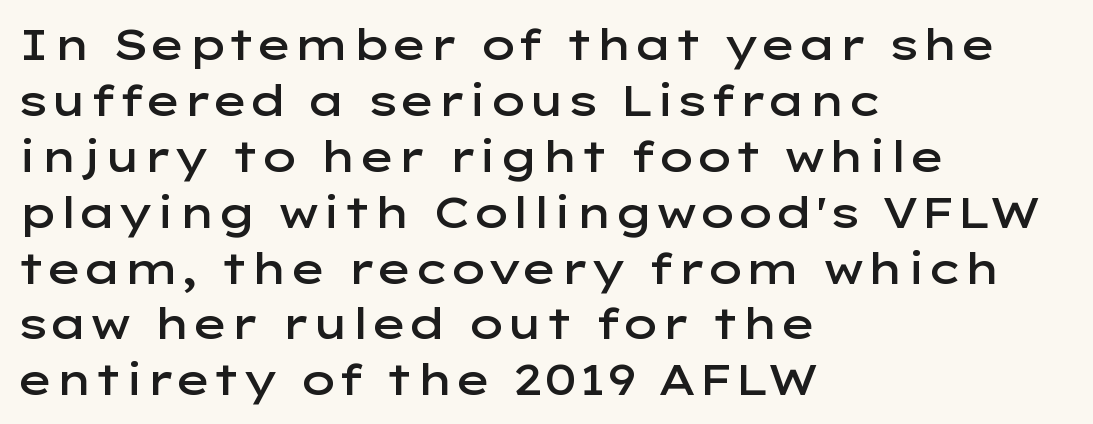
Q: Is the text bold? A: Semi-bold.
Q: Is the text italic (slanted)? A: No, it is upright.
Q: Is the typeface a serif or a sans-serif typeface? A: Sans-serif.
Q: Is the text underlined? A: No.
Q: How is the paragraph aligned? A: Left-aligned.
Q: Is the spacing between letters normal or unusually wide? A: Normal.
Q: Is the spacing between lines tight, normal or loose? A: Normal.
Q: Width (condensed, normal, or wide)? A: Wide.
Q: Stroke contrast? A: Low.
Q: x-height? A: Medium.
Q: Monospaced? A: No.
